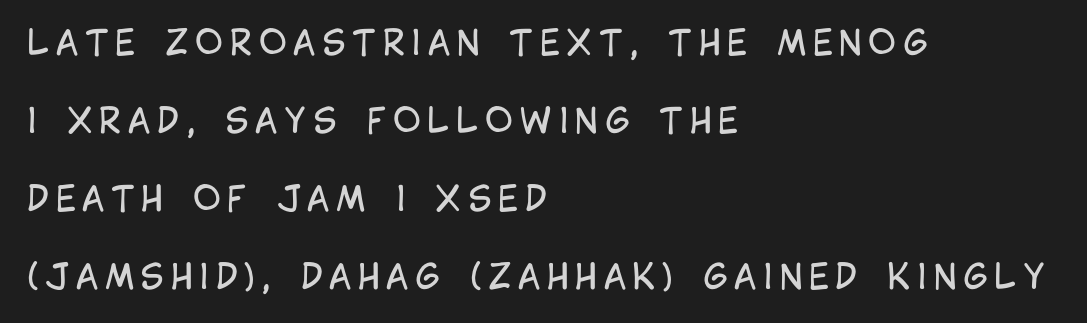
Q: Is the text bold? A: No.
Q: Is the text italic (slanted)? A: No, it is upright.
Q: Is the typeface a serif or a sans-serif typeface? A: Sans-serif.
Q: Is the text underlined? A: No.
Q: How is the paragraph aligned? A: Left-aligned.
Q: Is the spacing between lines tight, normal or loose? A: Loose.
Q: Width (condensed, normal, or wide)? A: Condensed.
Q: Stroke contrast? A: Low.
Q: x-height? A: Large.
Q: Monospaced? A: No.
